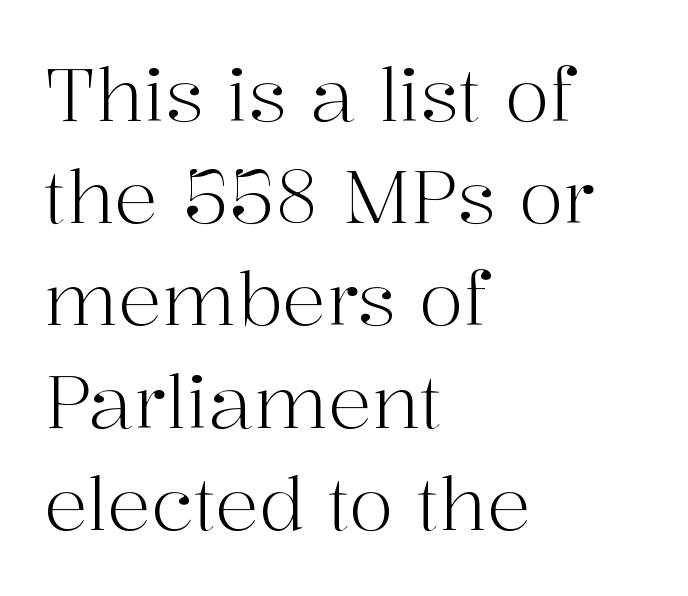
{"serif": "yes", "italic": "no", "bold": "no", "weight": "light", "width": "normal", "stroke_contrast": "high", "x_height": "medium", "monospaced": "no", "underline": "no", "align": "left", "line_spacing": "normal", "line_spacing_ratio": 1.4, "letter_spacing": "normal", "letter_spacing_em": 0.0, "glyph_px": 73}
